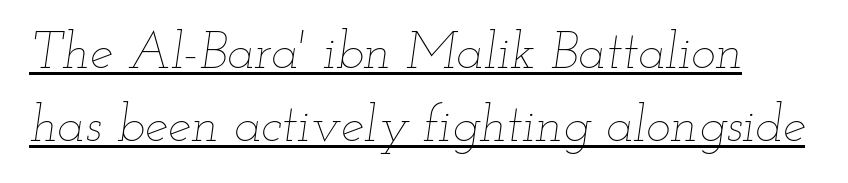
The image shows 52 px thin, wide type, italic (leaning right); set normal line spacing (1.4x), normal letter spacing, underlined; low stroke contrast and a small x-height.
